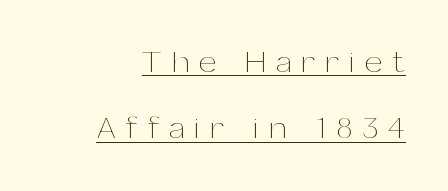
The glyphs are accompanied by a horizontal stroke just below them. Observe the wide spacing: letters keep a clear distance from each other. You could fit nearly another row in the gap between these rows. The font sits on the lighter half of the weight spectrum, regular included. This is roman type, the default non-slanted kind. Spacing verdict: proportional, widths tailored to each character.
